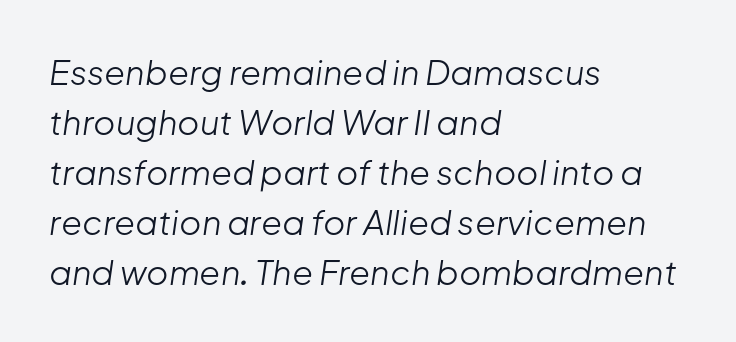
Stroke thickness stays within the range of a standard reading face or lighter. The paragraph shown leans on its left margin. Observe the ordinary spacing: letters are neighbours, not strangers. Baseline-to-baseline distance is the conventional proportion of letter height. A clean baseline with only descenders dipping below it.
